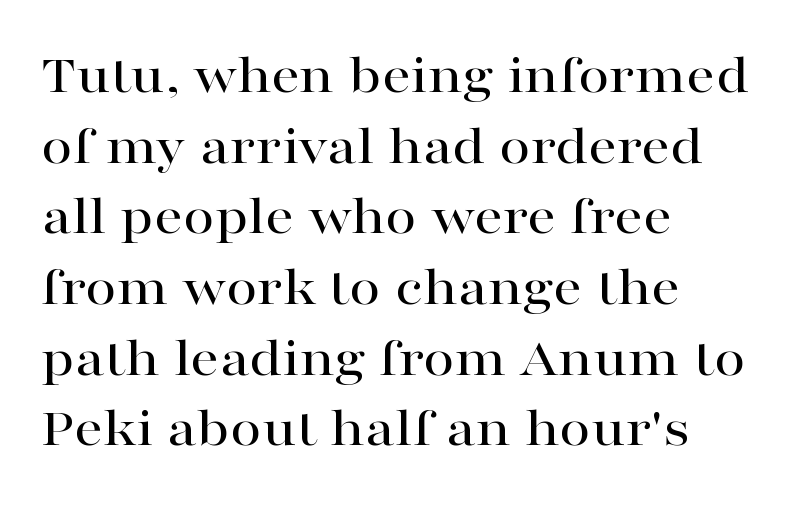
The image shows 57 px wide serif type, upright; set left-aligned, line spacing 1.24x, normal letter spacing, not underlined; high stroke contrast and a medium x-height.
